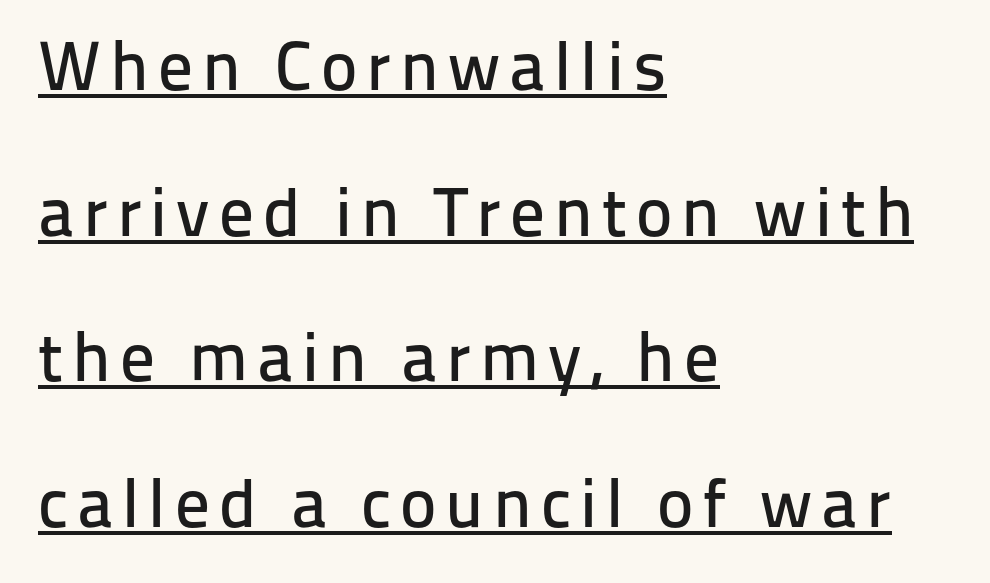
It's the straight-up-and-down kind of type. Stroke terminals: plain, sans-serif. The passage is arranged the way most books set body copy — flush left. The face used here is proportionally spaced, like ordinary book or web type.
